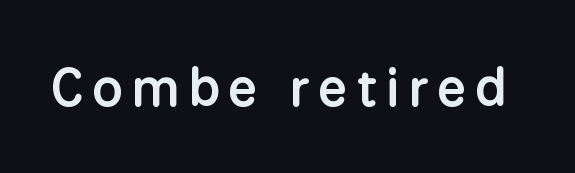
{"serif": "no", "italic": "no", "bold": "semi", "weight": "semibold", "width": "normal", "stroke_contrast": "low", "x_height": "medium", "monospaced": "no", "underline": "no", "glyph_px": 54}
